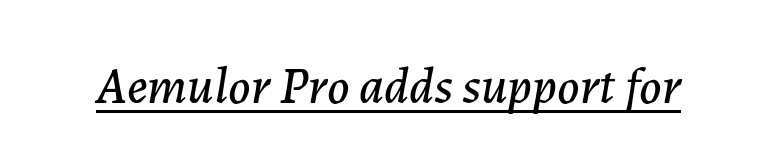
Q: Is the text italic (slanted)? A: Yes, it leans right by about 7 degrees.
Q: Is the text underlined? A: Yes.
Q: Is the spacing between letters normal or unusually wide? A: Normal.
Q: Width (condensed, normal, or wide)? A: Normal.
Q: Stroke contrast? A: Low.
Q: x-height? A: Medium.
Q: Monospaced? A: No.
